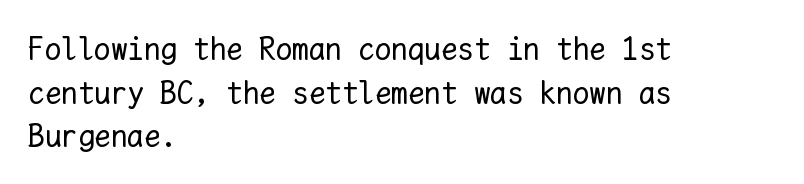
Underlining? Definitely not there. Tracking here is standard; glyphs follow each other at the usual distance. The axis of the letterforms is exactly vertical. This sample is left-justified, so line endings fall wherever the words run out.
